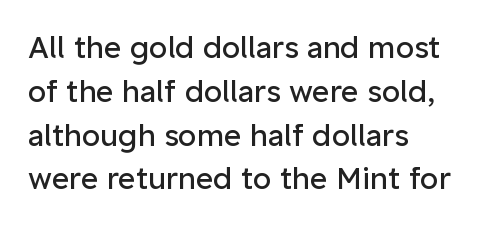
The lines are quadded left. The letters advance in unequal steps, a hallmark of proportional type. Tracking value appears to be zero — textbook default spacing. Compared with a typical body face, this is equally light or lighter still. Tall strokes in this sample are plumb rather than angled.
